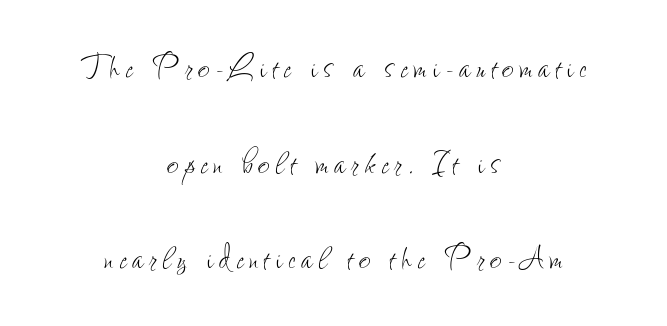
The image shows 41 px thin, condensed type; set centered, loose line spacing (2.33x), not underlined; low stroke contrast and a small x-height.
